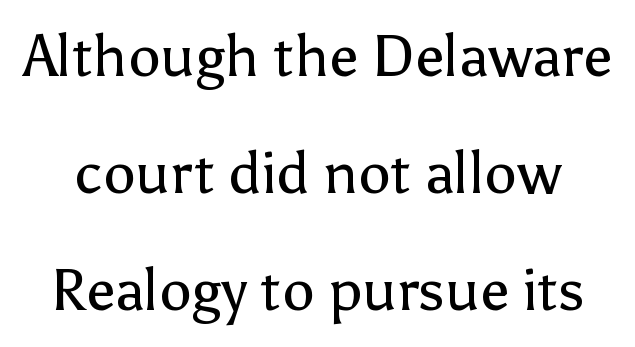
The image shows 58 px regular-weight sans-serif type, upright; set loose line spacing (2.02x), normal letter spacing, not underlined; low stroke contrast and a medium x-height.
